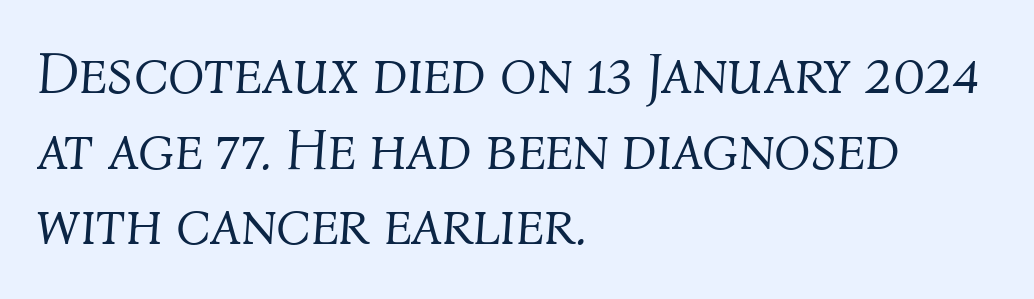
The image shows 60 px light type, italic (leaning right); set left-aligned, normal line spacing (1.26x), normal letter spacing, not underlined; medium stroke contrast and a medium x-height.
